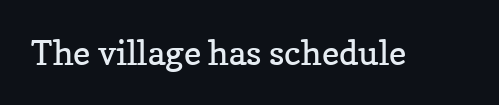
Q: Is the text bold? A: No.
Q: Is the text italic (slanted)? A: No, it is upright.
Q: Is the typeface a serif or a sans-serif typeface? A: Serif.
Q: Is the text underlined? A: No.
Q: Is the spacing between letters normal or unusually wide? A: Normal.
Q: Width (condensed, normal, or wide)? A: Normal.
Q: Stroke contrast? A: Low.
Q: x-height? A: Medium.
Q: Monospaced? A: No.
